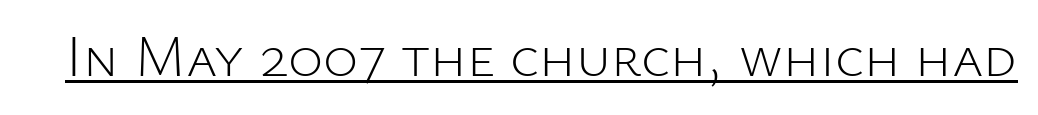
The image shows 60 px light sans-serif type, upright; set normal letter spacing, underlined; low stroke contrast and a medium x-height.
